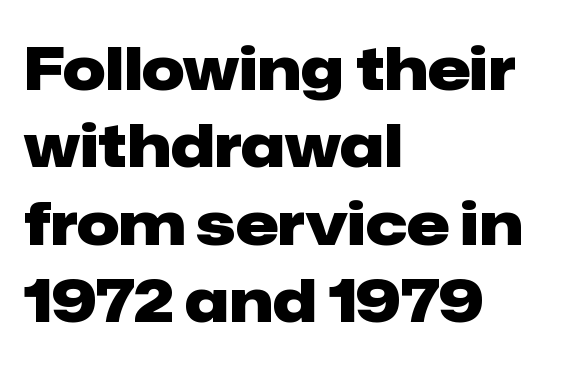
The image shows 60 px heavy sans-serif type, upright; set left-aligned, normal line spacing (1.29x), normal letter spacing, not underlined; low stroke contrast and a medium x-height.
